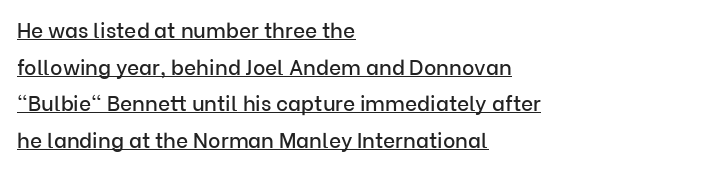
What decoration does the sample have? An underline. Characters remain perfectly vertical along every line. Inter-character spacing is left at the font's built-in metrics. Is the block centered? No — it sits flush against the left margin.
